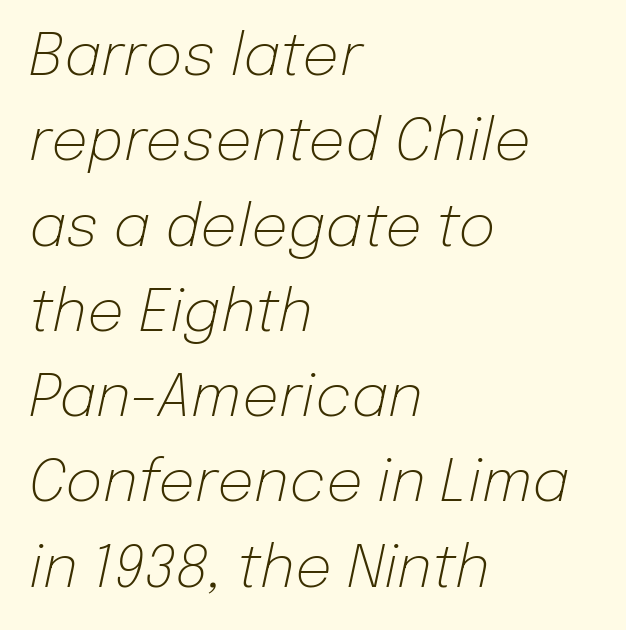
The image shows 58 px light type, italic (leaning right); set left-aligned, normal line spacing (1.47x), normal letter spacing, not underlined; low stroke contrast and a medium x-height.
